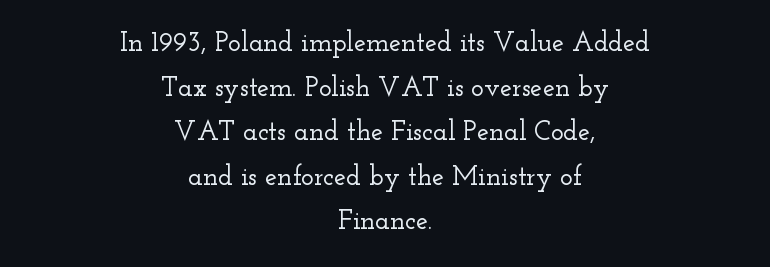
Q: Is the text italic (slanted)? A: No, it is upright.
Q: Is the text underlined? A: No.
Q: How is the paragraph aligned? A: Centered.
Q: Is the spacing between letters normal or unusually wide? A: Normal.
Q: Is the spacing between lines tight, normal or loose? A: Normal.
